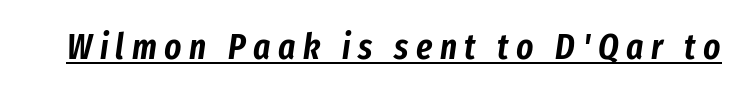
Q: Is the text italic (slanted)? A: Yes, it leans right by about 8 degrees.
Q: Is the text underlined? A: Yes.
Q: Is the spacing between letters normal or unusually wide? A: Unusually wide.
Q: Width (condensed, normal, or wide)? A: Condensed.
Q: Stroke contrast? A: Low.
Q: x-height? A: Medium.
Q: Monospaced? A: No.
